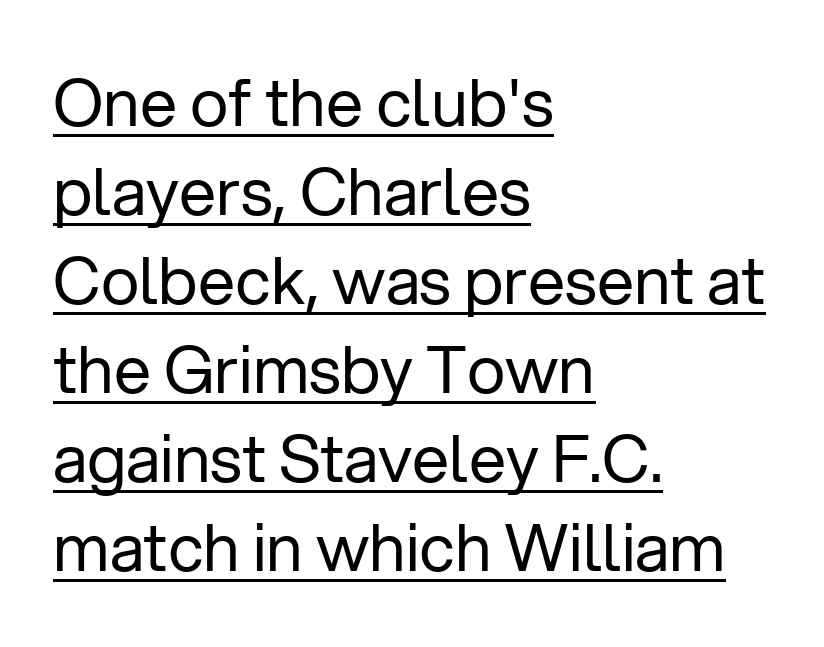
The image shows 66 px regular-weight sans-serif type, upright; set left-aligned, normal line spacing (1.35x), normal letter spacing, underlined; low stroke contrast and a medium x-height.
